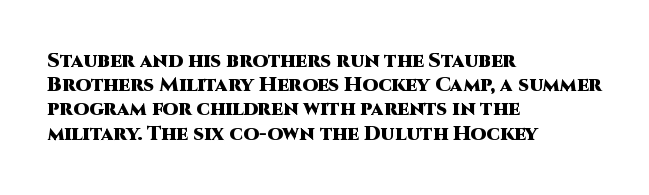
{"italic": "no", "bold": "yes", "underline": "no", "align": "left", "line_spacing_ratio": 1.21, "letter_spacing": "normal", "letter_spacing_em": 0.0, "glyph_px": 20}
